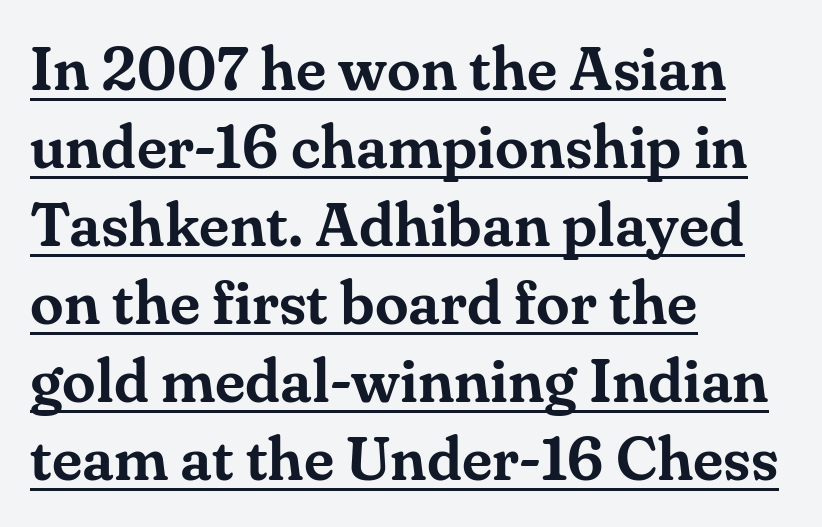
This is the regular roman posture of the typeface. Normally led — the rows are evenly, conventionally spaced. Observe the serifs anchoring each vertical stroke in this sample. You could call the tracking neutral — neither tight nor loose. This sample is left-justified, so line endings fall wherever the words run out.
